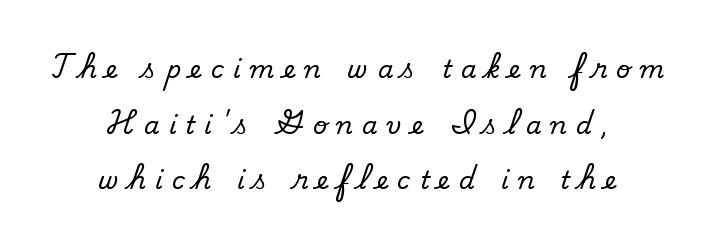
Horizontal bands of white between lines are thick stripes. Glyph-to-glyph distance is far greater than everyday printed text. A clean baseline with only descenders dipping below it. Think standard paragraph weight, or any step lighter than that.
